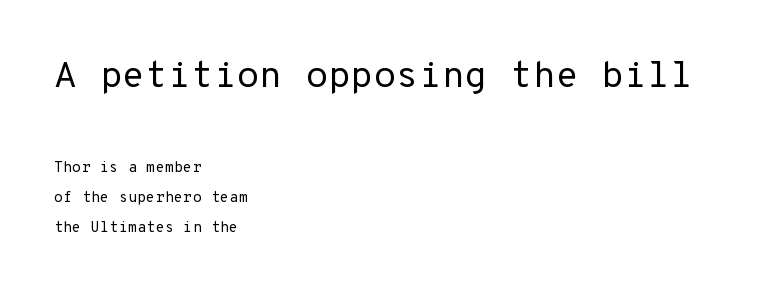
Q: Is the text bold? A: No.
Q: Is the text italic (slanted)? A: No, it is upright.
Q: Is the typeface a serif or a sans-serif typeface? A: Sans-serif.
Q: Is the text underlined? A: No.
Q: How is the paragraph aligned? A: Left-aligned.
Q: Is the spacing between letters normal or unusually wide? A: Normal.
Q: Is the spacing between lines tight, normal or loose? A: Loose.
Q: Which block of text is set in a larger size, the first (top) or the second (bottom)? A: The first (top) one.
Q: Width (condensed, normal, or wide)? A: Normal.
Q: Stroke contrast? A: Low.
Q: x-height? A: Medium.
